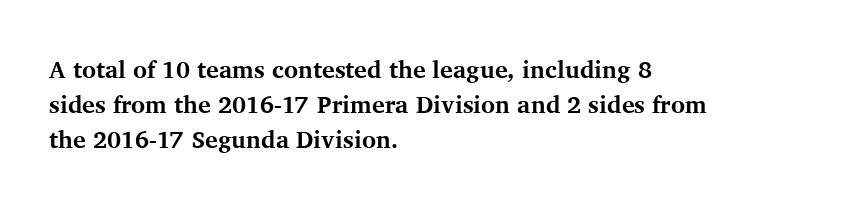
Q: Is the text bold? A: Yes.
Q: Is the text italic (slanted)? A: No, it is upright.
Q: Is the text underlined? A: No.
Q: How is the paragraph aligned? A: Left-aligned.
Q: Is the spacing between letters normal or unusually wide? A: Normal.
Q: Is the spacing between lines tight, normal or loose? A: Normal.
